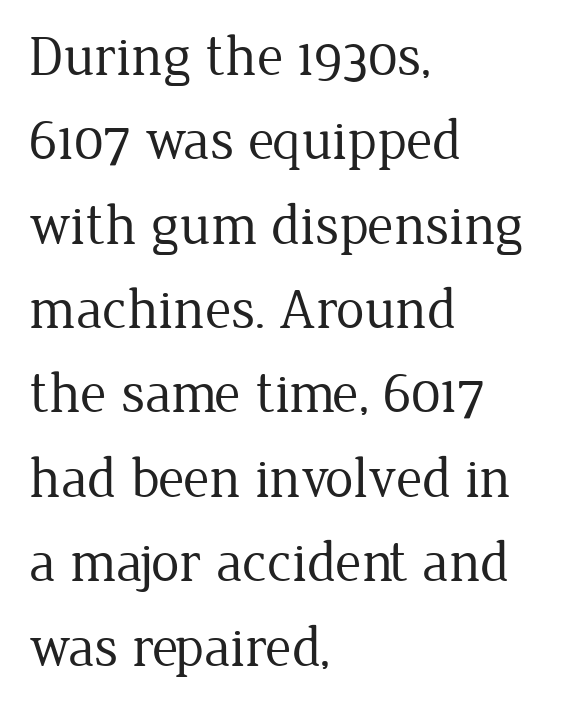
Nobody drew a line under any word here. The passage is arranged the way most books set body copy — flush left. A quiet, ordinary-to-light weight characterises the typeface. Reading down the column, the eye jumps a familiar distance to each next line.
